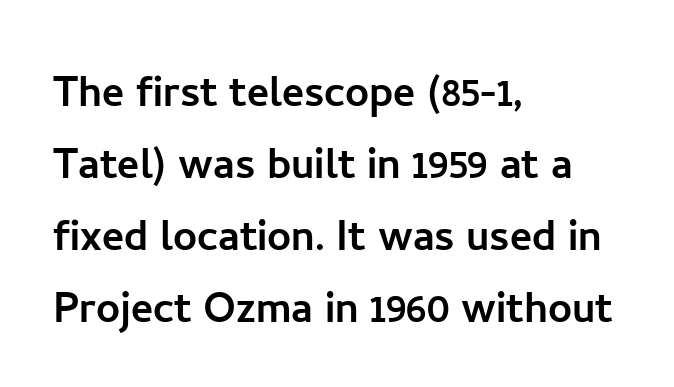
The image shows 53 px sans-serif type, upright; set left-aligned, normal line spacing (1.36x), normal letter spacing, not underlined; low stroke contrast and a medium x-height.
